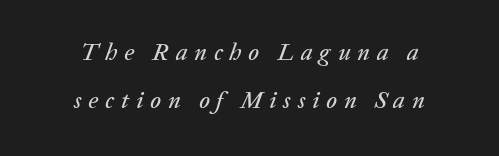
{"italic": "yes", "lean": "right", "slant_degrees": 20, "underline": "no", "align": "center", "line_spacing": "loose", "line_spacing_ratio": 2.02, "letter_spacing": "wide", "letter_spacing_em": 0.28, "glyph_px": 24}
